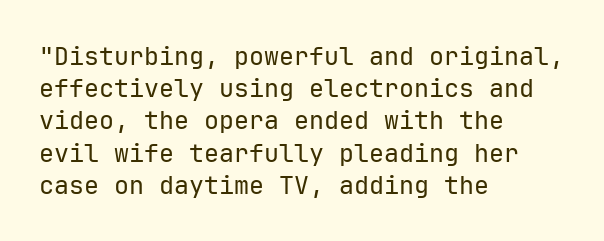
Q: Is the text bold? A: No.
Q: Is the text italic (slanted)? A: No, it is upright.
Q: Is the text underlined? A: No.
Q: How is the paragraph aligned? A: Left-aligned.
Q: Is the spacing between letters normal or unusually wide? A: Normal.
Q: Is the spacing between lines tight, normal or loose? A: Normal.
